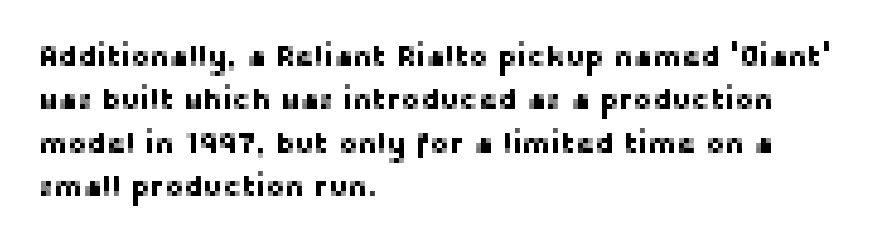
{"serif": "no", "italic": "no", "width": "normal", "stroke_contrast": "low", "x_height": "medium", "monospaced": "no", "underline": "no", "align": "left", "line_spacing": "normal", "line_spacing_ratio": 1.5, "letter_spacing": "normal", "letter_spacing_em": 0.0, "glyph_px": 29}
